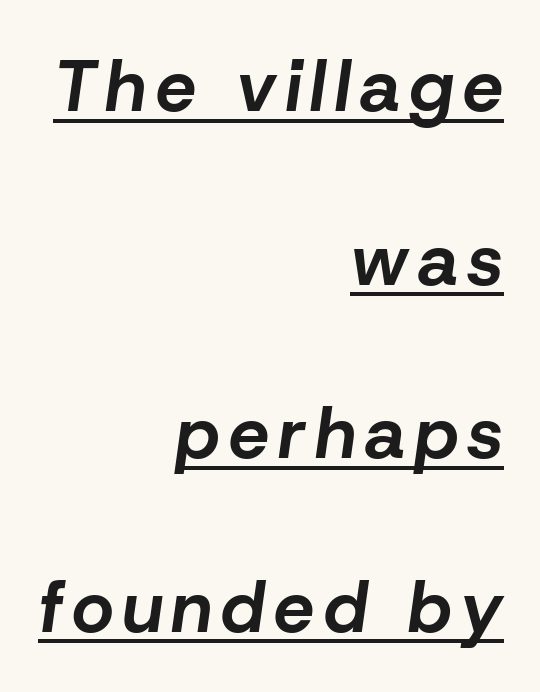
{"italic": "yes", "lean": "right", "slant_degrees": 8, "bold": "yes", "weight": "bold", "width": "normal", "stroke_contrast": "low", "x_height": "medium", "monospaced": "no", "underline": "yes", "align": "right", "line_spacing": "loose", "line_spacing_ratio": 2.41, "glyph_px": 72}
